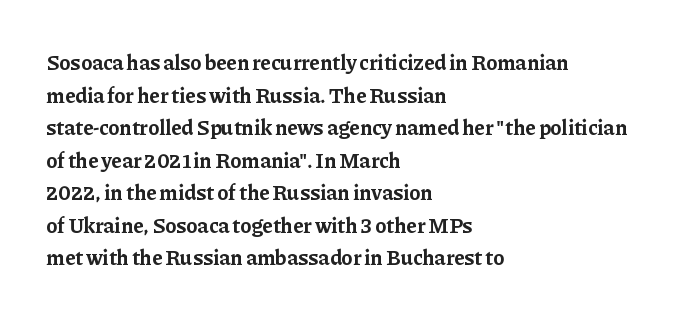
The image shows 21 px bold type, upright; set left-aligned, normal line spacing (1.55x), normal letter spacing, not underlined.
